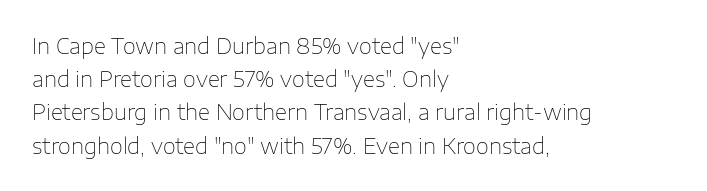
The face looks like a standard text weight, possibly lighter. Short and long lines alike share a common starting point at left. Vertically, the passage feels balanced, rows spaced as you'd expect. A bare baseline throughout the passage. Here the glyphs are tracked normally, forming tight word shapes.
